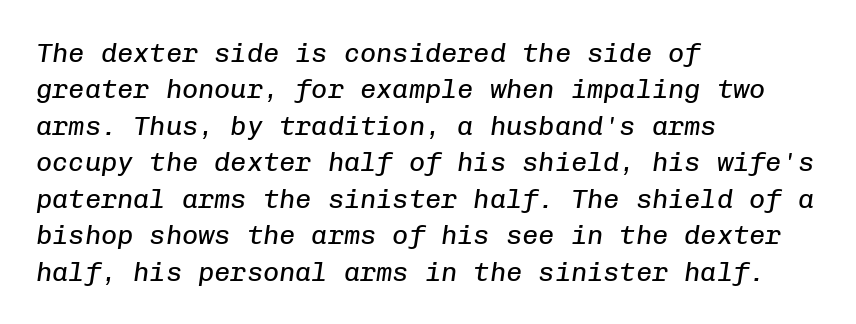
{"italic": "yes", "lean": "right", "slant_degrees": 8, "bold": "no", "underline": "no", "align": "left", "line_spacing": "normal", "line_spacing_ratio": 1.35, "letter_spacing": "normal", "letter_spacing_em": 0.0, "glyph_px": 27}
